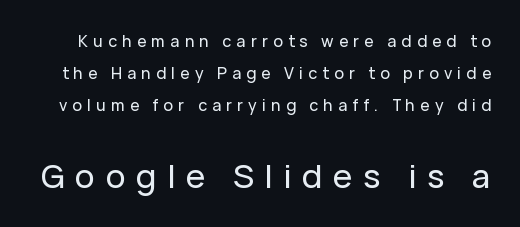
Q: Is the text italic (slanted)? A: No, it is upright.
Q: Is the typeface a serif or a sans-serif typeface? A: Sans-serif.
Q: Is the text underlined? A: No.
Q: Is the spacing between letters normal or unusually wide? A: Unusually wide.
Q: Is the spacing between lines tight, normal or loose? A: Loose.
Q: Which block of text is set in a larger size, the first (top) or the second (bottom)? A: The second (bottom) one.
Q: Width (condensed, normal, or wide)? A: Normal.
Q: Stroke contrast? A: Low.
Q: x-height? A: Medium.
Q: Monospaced? A: No.
